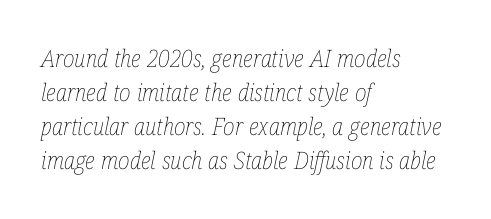
Q: Is the text bold? A: No.
Q: Is the text italic (slanted)? A: Yes, it leans right by about 12 degrees.
Q: Is the text underlined? A: No.
Q: How is the paragraph aligned? A: Left-aligned.
Q: Is the spacing between letters normal or unusually wide? A: Normal.
Q: Is the spacing between lines tight, normal or loose? A: Normal.
